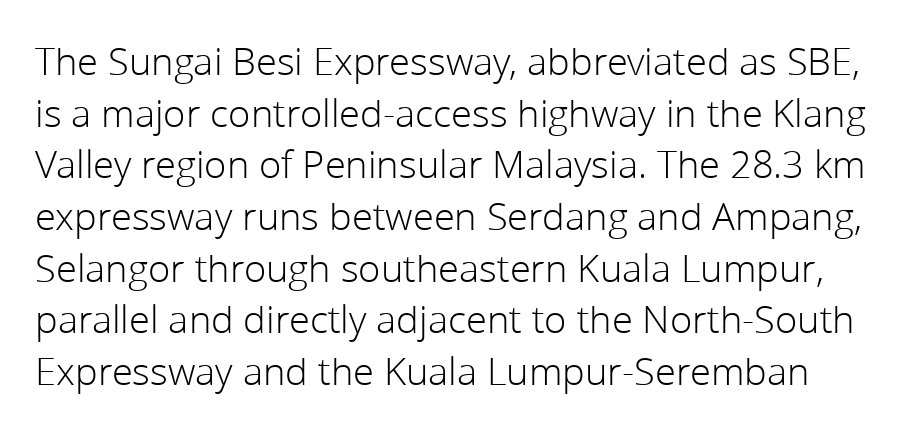
The image shows 38 px light sans-serif type, upright; set normal line spacing (1.36x), normal letter spacing, not underlined; low stroke contrast and a medium x-height.
